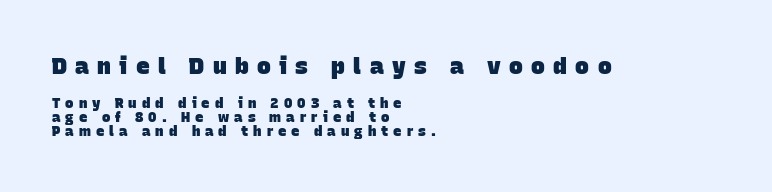
{"bold": "yes", "underline": "no", "align": "left", "line_spacing": "tight", "line_spacing_ratio": 1.01, "letter_spacing": "wide", "letter_spacing_em": 0.36, "larger_block": "first", "size_ratio": 1.64, "glyph_px": 23}
